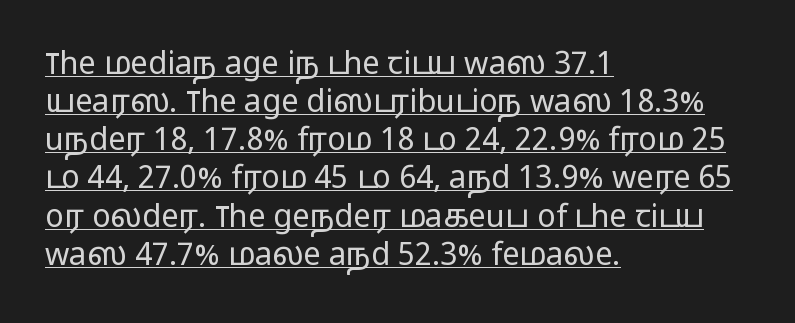
The image shows 31 px light, wide sans-serif type, upright; set left-aligned, line spacing 1.23x, normal letter spacing, underlined; low stroke contrast and a medium x-height.
